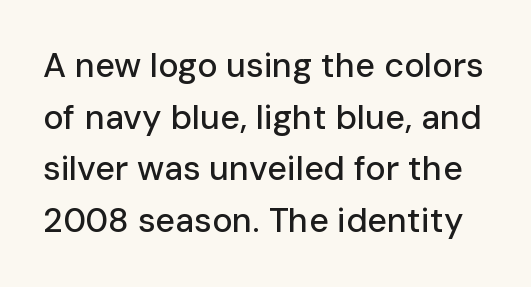
Letters rest on an invisible, unmarked baseline. The axis of the letterforms is exactly vertical. The line texture is even and compact thanks to regular tracking. This sample has the flowing, uneven cadence of proportional lettering.
